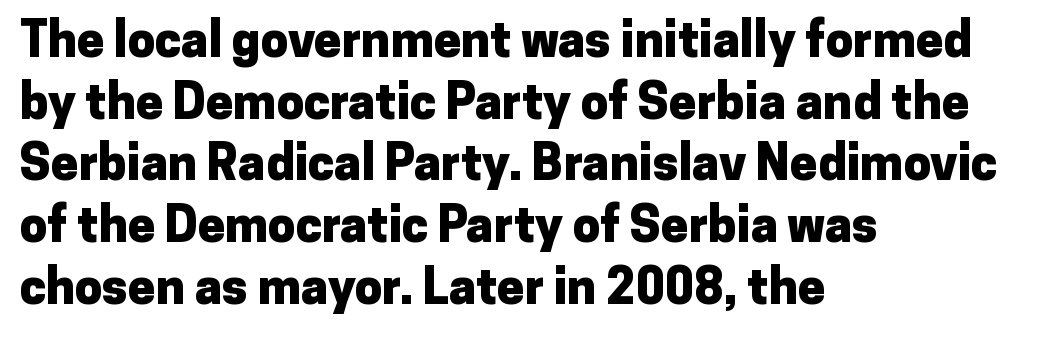
{"serif": "no", "italic": "no", "bold": "yes", "weight": "heavy", "width": "normal", "stroke_contrast": "low", "x_height": "medium", "monospaced": "no", "underline": "no", "align": "left", "line_spacing": "normal", "line_spacing_ratio": 1.26, "letter_spacing": "normal", "letter_spacing_em": 0.0, "glyph_px": 49}
